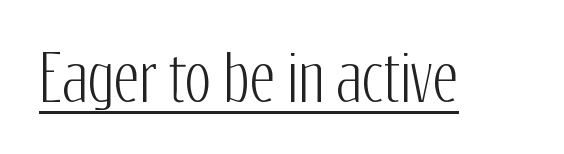
{"serif": "no", "italic": "no", "width": "condensed", "stroke_contrast": "low", "x_height": "medium", "monospaced": "no", "underline": "yes", "letter_spacing": "normal", "letter_spacing_em": 0.0, "glyph_px": 62}
